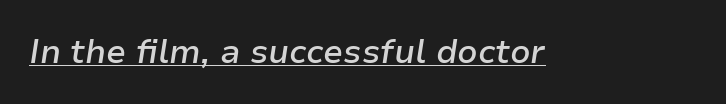
You could not count columns in this text — the font is proportionally spaced. The line texture is even and compact thanks to regular tracking. The rendering applies a slant to the glyphs. Is the type bold? Partly — it's a semibold, heavier than regular but not fully bold. The rendering uses the underline text-decoration.
